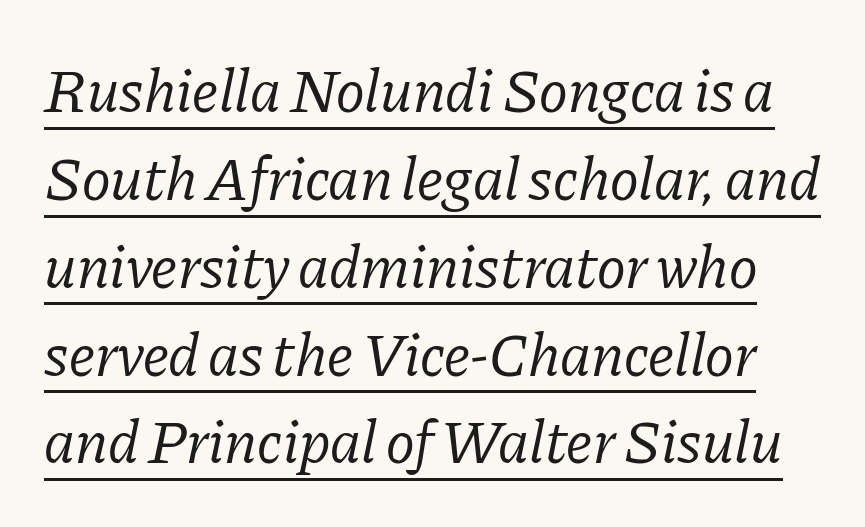
{"serif": "yes", "italic": "yes", "lean": "right", "slant_degrees": 11, "bold": "no", "weight": "regular", "width": "normal", "stroke_contrast": "low", "x_height": "medium", "monospaced": "no", "underline": "yes", "line_spacing": "normal", "line_spacing_ratio": 1.44, "letter_spacing": "normal", "letter_spacing_em": 0.0, "glyph_px": 61}
